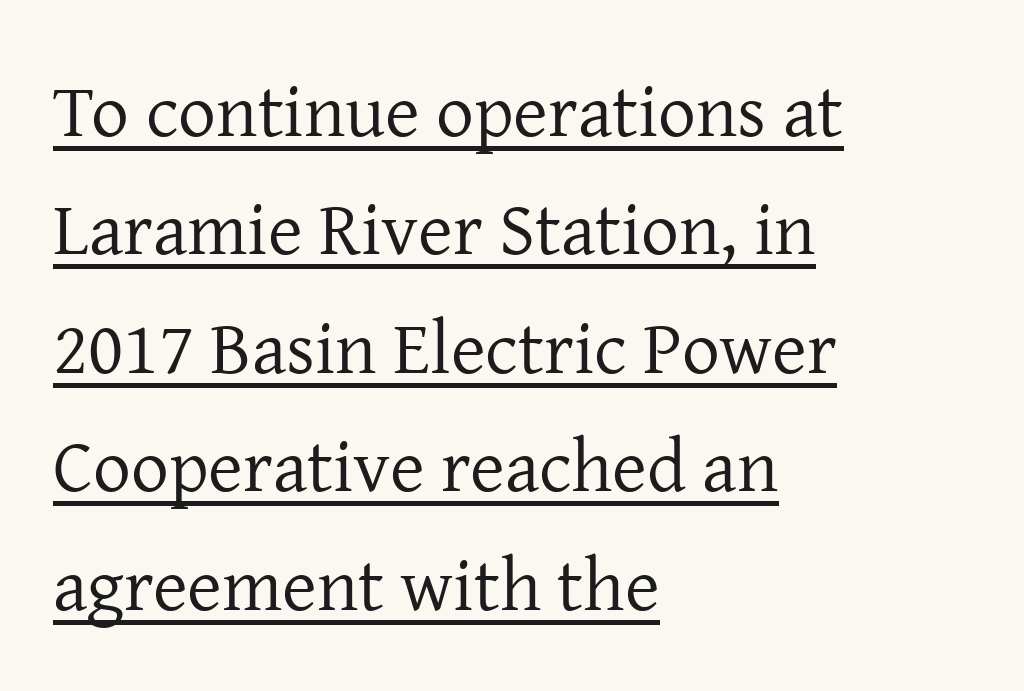
Q: Is the text bold? A: No.
Q: Is the text italic (slanted)? A: No, it is upright.
Q: Is the typeface a serif or a sans-serif typeface? A: Serif.
Q: Is the text underlined? A: Yes.
Q: How is the paragraph aligned? A: Left-aligned.
Q: Is the spacing between letters normal or unusually wide? A: Normal.
Q: Is the spacing between lines tight, normal or loose? A: Normal.
Q: Width (condensed, normal, or wide)? A: Normal.
Q: Stroke contrast? A: Low.
Q: x-height? A: Medium.
Q: Monospaced? A: No.
